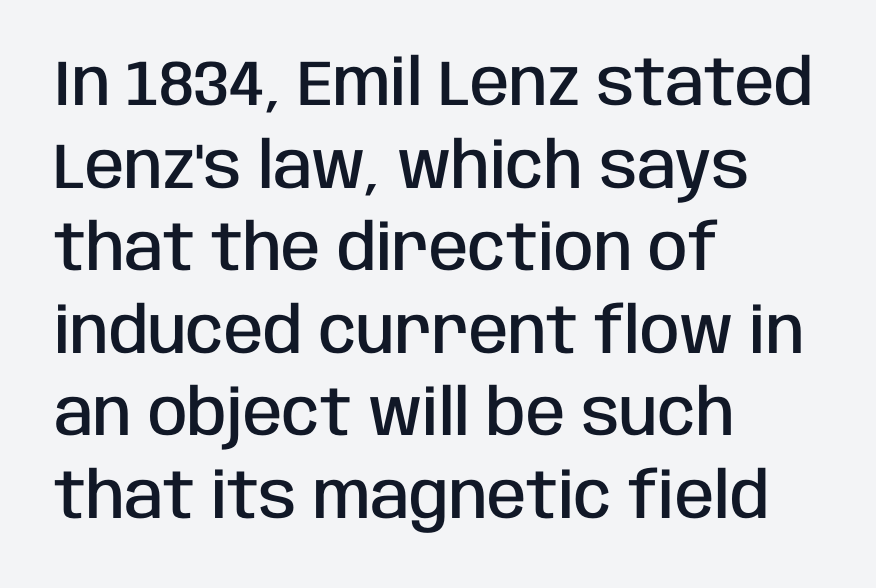
Q: Is the text bold? A: Semi-bold.
Q: Is the text italic (slanted)? A: No, it is upright.
Q: Is the typeface a serif or a sans-serif typeface? A: Sans-serif.
Q: Is the text underlined? A: No.
Q: How is the paragraph aligned? A: Left-aligned.
Q: Is the spacing between letters normal or unusually wide? A: Normal.
Q: Is the spacing between lines tight, normal or loose? A: Normal.
Q: Width (condensed, normal, or wide)? A: Condensed.
Q: Stroke contrast? A: Low.
Q: x-height? A: Large.
Q: Monospaced? A: No.
